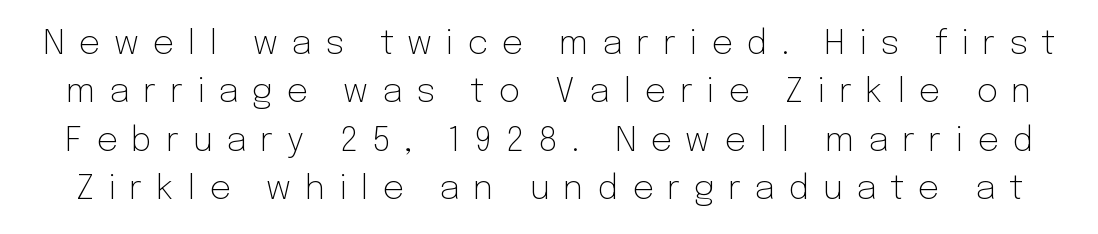
Do the characters align in a grid? No, the font is proportional. Look at the tracking — it's clearly loosened, letters drifting apart. A typesetter would mark this as roman, not italic. Letterform terminals end flat and unadorned throughout the passage.
